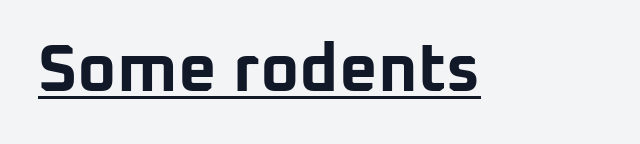
Q: Is the text bold? A: Yes.
Q: Is the text italic (slanted)? A: No, it is upright.
Q: Is the typeface a serif or a sans-serif typeface? A: Sans-serif.
Q: Is the text underlined? A: Yes.
Q: Is the spacing between letters normal or unusually wide? A: Normal.
Q: Width (condensed, normal, or wide)? A: Normal.
Q: Stroke contrast? A: Low.
Q: x-height? A: Medium.
Q: Monospaced? A: No.
